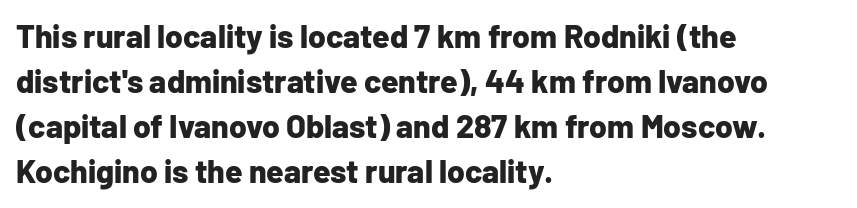
Q: Is the text bold? A: Yes.
Q: Is the text italic (slanted)? A: No, it is upright.
Q: Is the typeface a serif or a sans-serif typeface? A: Sans-serif.
Q: Is the text underlined? A: No.
Q: How is the paragraph aligned? A: Left-aligned.
Q: Is the spacing between letters normal or unusually wide? A: Normal.
Q: Is the spacing between lines tight, normal or loose? A: Normal.
Q: Width (condensed, normal, or wide)? A: Normal.
Q: Stroke contrast? A: Low.
Q: x-height? A: Medium.
Q: Monospaced? A: No.
